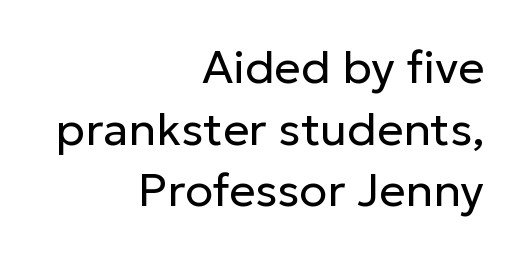
This is the regular roman posture of the typeface. Does the leading feel generous? No, just average. Looks like regular typesetting: each glyph gets only the width it needs. These lines are composed in type without serifs. The ragged edge is on the left, which tells us the setting is flush right. Lines of text with bare space underneath.
